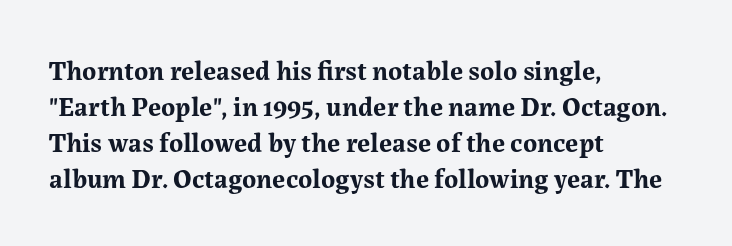
{"italic": "no", "bold": "yes", "underline": "no", "align": "left", "line_spacing": "normal", "line_spacing_ratio": 1.33, "letter_spacing": "normal", "letter_spacing_em": 0.0, "glyph_px": 27}
